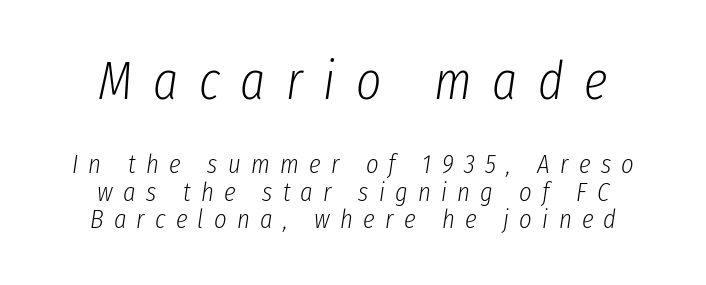
The string is rendered with underlining switched off. The letterforms stand isolated, each surrounded by extra space. The first block has been scaled up relative to the second. Proportional: the letters do not fall into vertical columns. Leading is clearly below the norm, producing a dense column. Weight class: somewhere from thin through regular.
